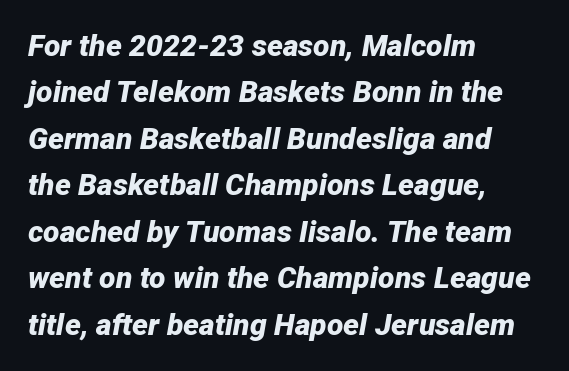
The image shows 30 px bold type, italic (leaning right); set left-aligned, normal line spacing (1.55x), normal letter spacing, not underlined; low stroke contrast and a medium x-height.
